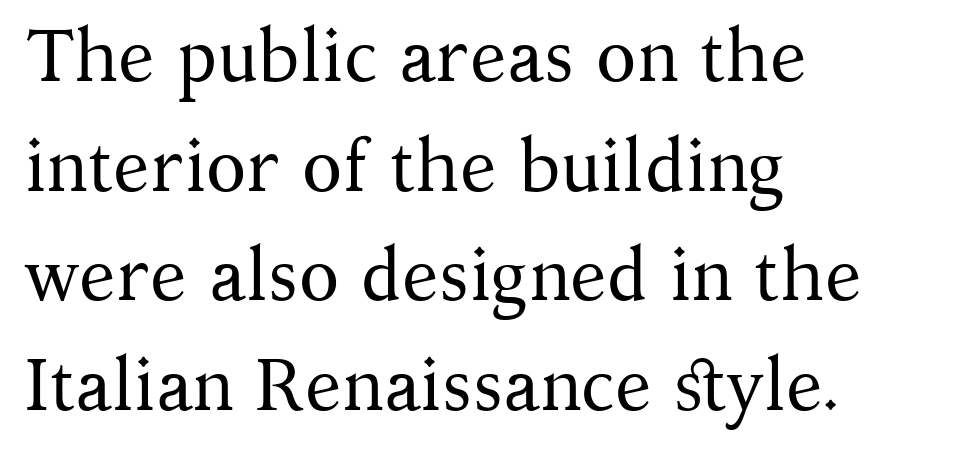
Q: Is the text bold? A: No.
Q: Is the text italic (slanted)? A: No, it is upright.
Q: Is the typeface a serif or a sans-serif typeface? A: Serif.
Q: Is the text underlined? A: No.
Q: How is the paragraph aligned? A: Left-aligned.
Q: Is the spacing between letters normal or unusually wide? A: Normal.
Q: Is the spacing between lines tight, normal or loose? A: Normal.
Q: Width (condensed, normal, or wide)? A: Normal.
Q: Stroke contrast? A: Medium.
Q: x-height? A: Medium.
Q: Monospaced? A: No.
